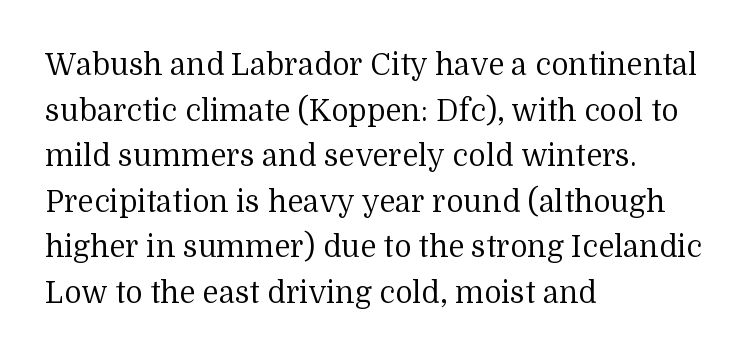
Q: Is the text bold? A: No.
Q: Is the text italic (slanted)? A: No, it is upright.
Q: Is the typeface a serif or a sans-serif typeface? A: Serif.
Q: Is the text underlined? A: No.
Q: How is the paragraph aligned? A: Left-aligned.
Q: Is the spacing between letters normal or unusually wide? A: Normal.
Q: Is the spacing between lines tight, normal or loose? A: Normal.
Q: Width (condensed, normal, or wide)? A: Normal.
Q: Stroke contrast? A: Medium.
Q: x-height? A: Medium.
Q: Monospaced? A: No.
